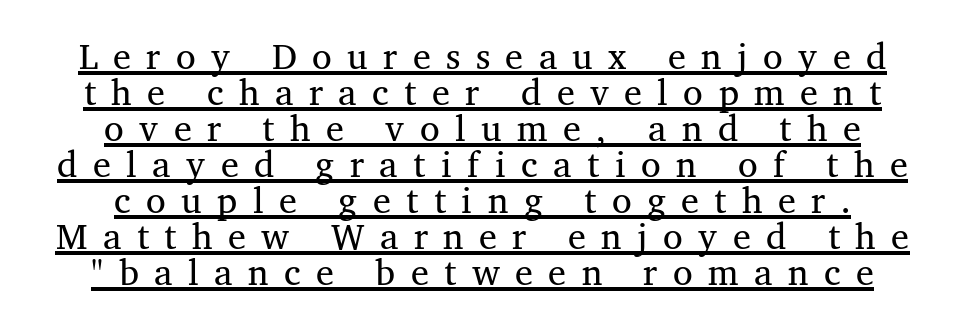
The rendering uses natural spacing where letterforms have individual widths. Vertical spacing — tight. Bold? No — there's no thickening of the strokes. Has an underline been added? It has. In terms of letterform style, serifs are clearly present. Short and long lines alike share a common midpoint.
